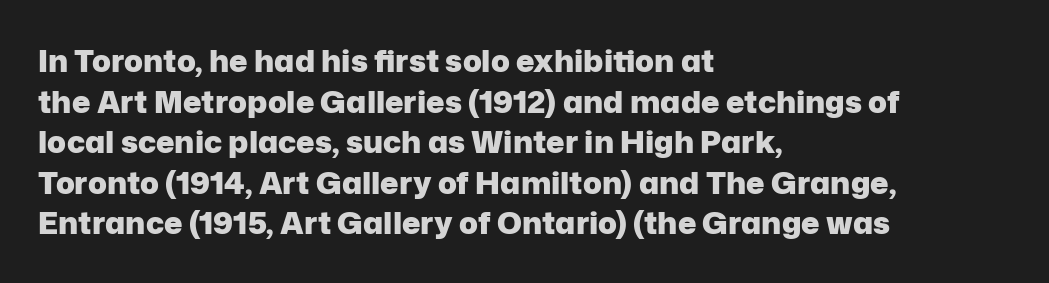
The image shows 31 px heavy sans-serif type, upright; set left-aligned, normal line spacing (1.31x), normal letter spacing, not underlined; low stroke contrast and a medium x-height.
